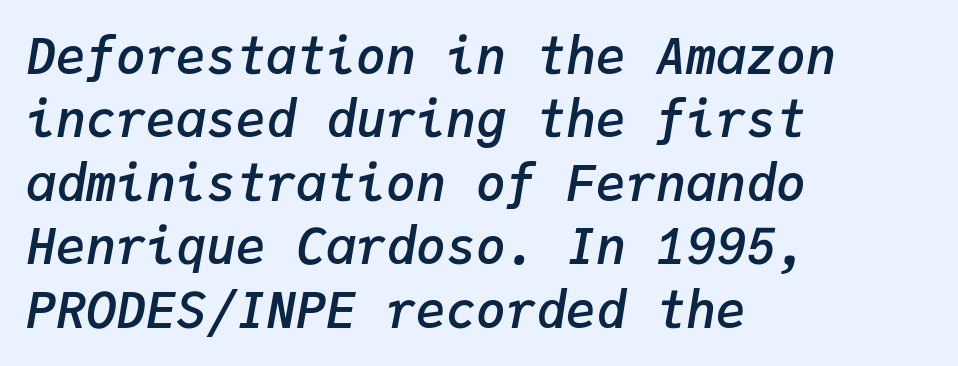
{"italic": "yes", "lean": "right", "slant_degrees": 9, "bold": "semi", "weight": "semibold", "width": "normal", "stroke_contrast": "low", "x_height": "medium", "monospaced": "yes", "underline": "no", "align": "left", "line_spacing": "normal", "line_spacing_ratio": 1.27, "letter_spacing": "normal", "letter_spacing_em": 0.0, "glyph_px": 50}
